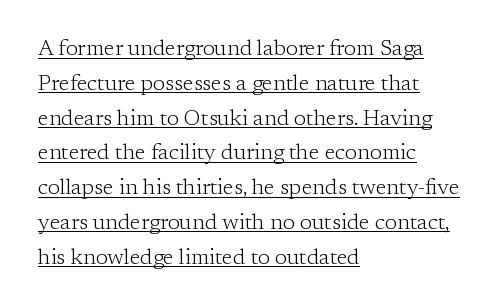
Q: Is the text bold? A: No.
Q: Is the text italic (slanted)? A: No, it is upright.
Q: Is the text underlined? A: Yes.
Q: How is the paragraph aligned? A: Left-aligned.
Q: Is the spacing between letters normal or unusually wide? A: Normal.
Q: Is the spacing between lines tight, normal or loose? A: Normal.
